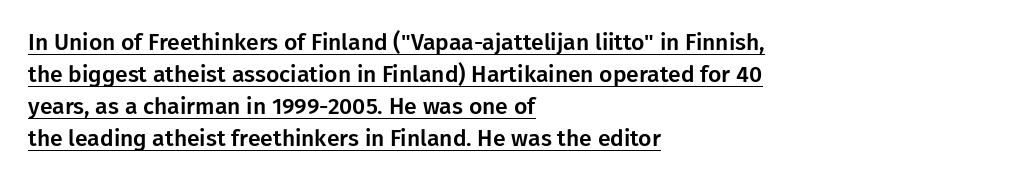
Summary of vertical rhythm: regular, with standard interline spacing. Compared with typical body copy, the letter spacing here is the same. Rendered with straight, roman letterforms. The rag falls on the right side of this text block.
